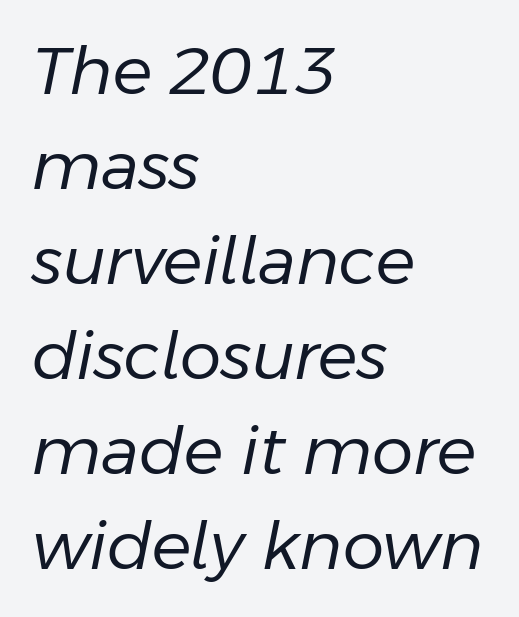
Q: Is the text bold? A: No.
Q: Is the text italic (slanted)? A: Yes, it leans right by about 11 degrees.
Q: Is the text underlined? A: No.
Q: How is the paragraph aligned? A: Left-aligned.
Q: Is the spacing between letters normal or unusually wide? A: Normal.
Q: Is the spacing between lines tight, normal or loose? A: Normal.
Q: Width (condensed, normal, or wide)? A: Normal.
Q: Stroke contrast? A: Low.
Q: x-height? A: Medium.
Q: Monospaced? A: No.
